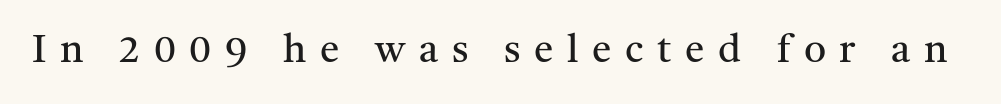
Q: Is the text bold? A: No.
Q: Is the text italic (slanted)? A: No, it is upright.
Q: Is the typeface a serif or a sans-serif typeface? A: Serif.
Q: Is the text underlined? A: No.
Q: Is the spacing between letters normal or unusually wide? A: Unusually wide.
Q: Width (condensed, normal, or wide)? A: Normal.
Q: Stroke contrast? A: Medium.
Q: x-height? A: Medium.
Q: Monospaced? A: No.
